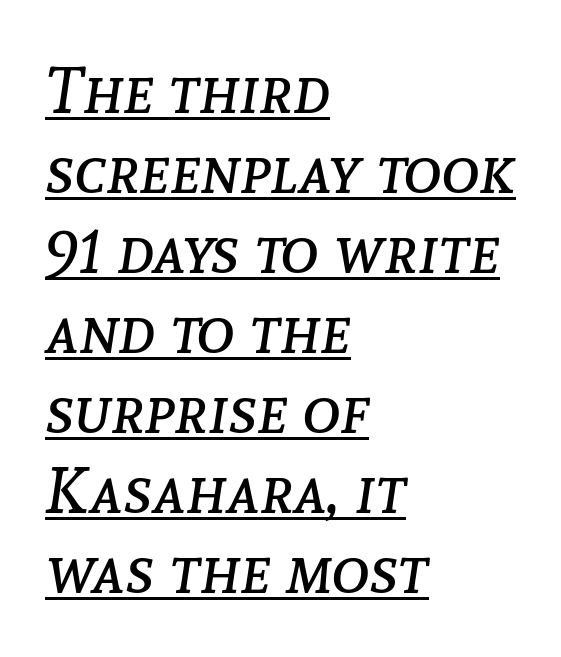
The image shows 65 px regular-weight type, italic (leaning right); set left-aligned, line spacing 1.23x, normal letter spacing, underlined; low stroke contrast and a medium x-height.
